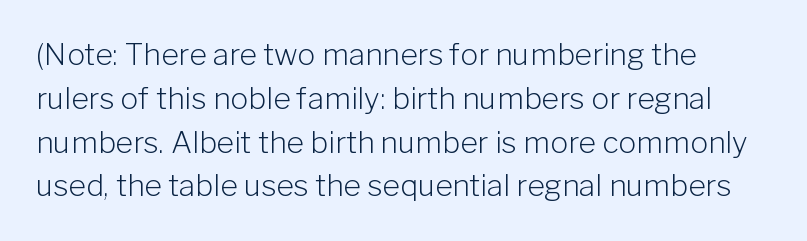
{"serif": "no", "italic": "no", "bold": "no", "weight": "light", "width": "normal", "stroke_contrast": "low", "x_height": "medium", "monospaced": "no", "underline": "no", "align": "left", "line_spacing": "normal", "line_spacing_ratio": 1.46, "letter_spacing": "normal", "letter_spacing_em": 0.0, "glyph_px": 30}
